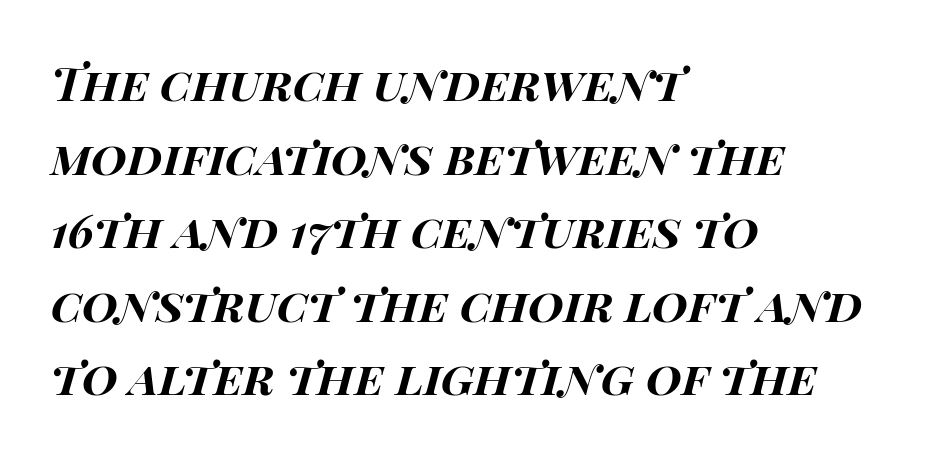
Caption: standard tracking, unaltered. You could not count columns in this text — the font is proportionally spaced. You can tell it's italic because the verticals aren't actually vertical. Normally led — the rows are evenly, conventionally spaced. The space beneath each line is pristine and unruled.
